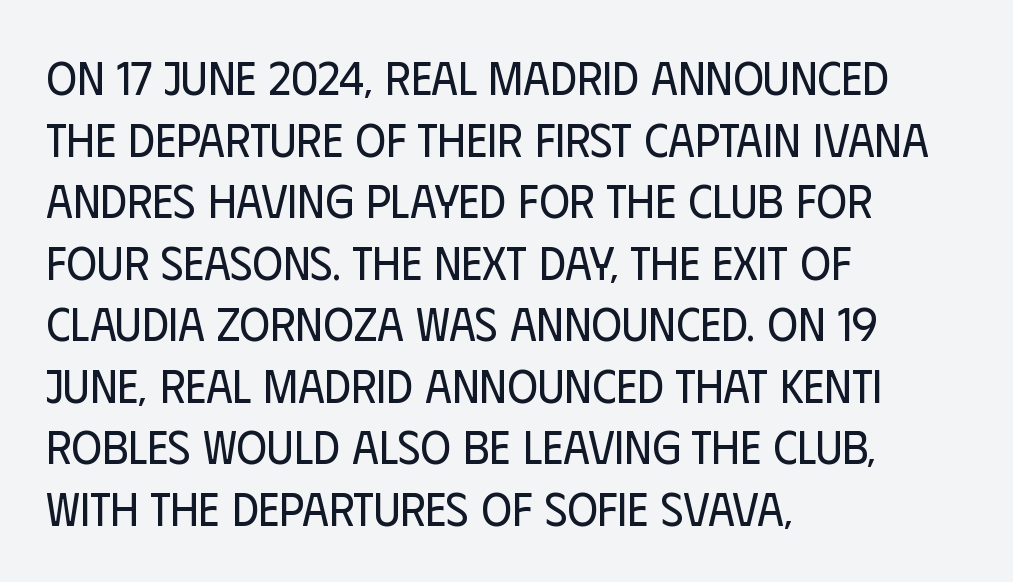
Q: Is the text bold? A: No.
Q: Is the text italic (slanted)? A: No, it is upright.
Q: Is the typeface a serif or a sans-serif typeface? A: Sans-serif.
Q: Is the text underlined? A: No.
Q: How is the paragraph aligned? A: Left-aligned.
Q: Is the spacing between letters normal or unusually wide? A: Normal.
Q: Is the spacing between lines tight, normal or loose? A: Normal.
Q: Width (condensed, normal, or wide)? A: Condensed.
Q: Stroke contrast? A: Low.
Q: x-height? A: Large.
Q: Monospaced? A: No.
